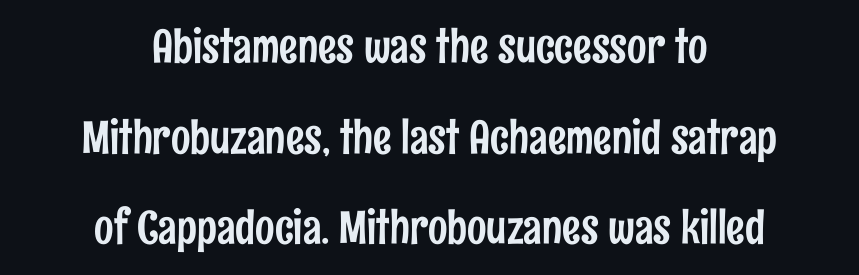
The image shows 46 px condensed sans-serif type, upright; set centered, loose line spacing (1.97x), normal letter spacing, not underlined; low stroke contrast and a medium x-height.
